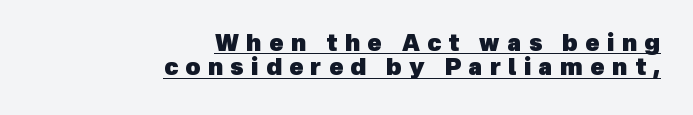
Q: Is the text bold? A: Yes.
Q: Is the text underlined? A: Yes.
Q: How is the paragraph aligned? A: Right-aligned.
Q: Is the spacing between letters normal or unusually wide? A: Unusually wide.
Q: Is the spacing between lines tight, normal or loose? A: Tight.
